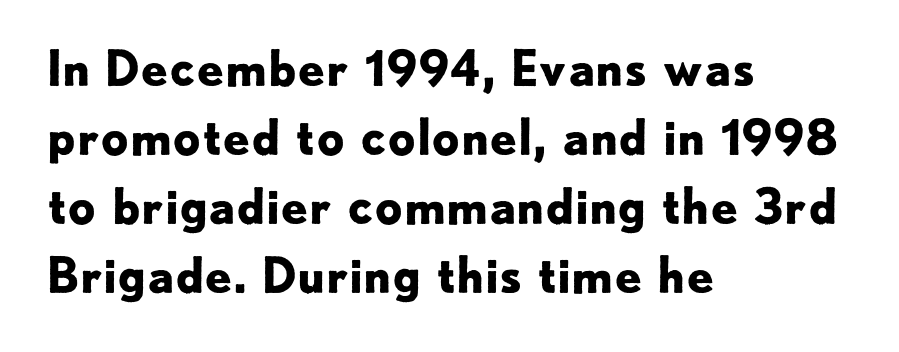
Q: Is the text bold? A: Yes.
Q: Is the text italic (slanted)? A: No, it is upright.
Q: Is the typeface a serif or a sans-serif typeface? A: Sans-serif.
Q: Is the text underlined? A: No.
Q: How is the paragraph aligned? A: Left-aligned.
Q: Is the spacing between letters normal or unusually wide? A: Normal.
Q: Is the spacing between lines tight, normal or loose? A: Normal.
Q: Width (condensed, normal, or wide)? A: Normal.
Q: Stroke contrast? A: Low.
Q: x-height? A: Small.
Q: Monospaced? A: No.
